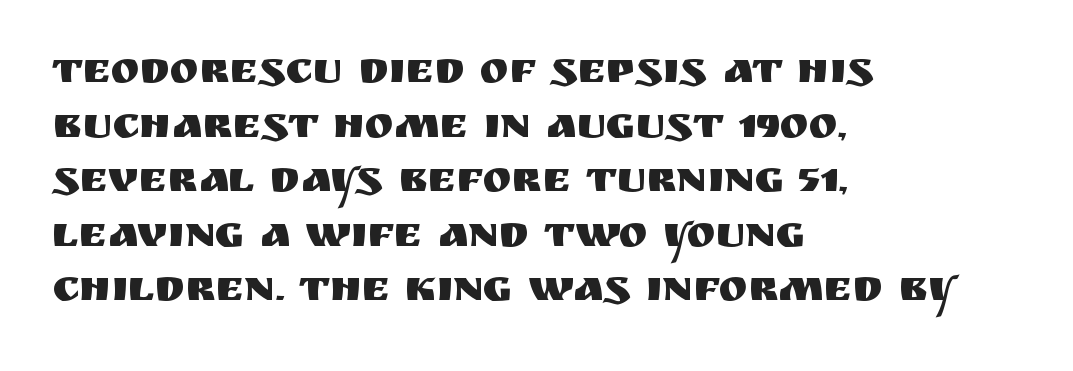
{"serif": "no", "italic": "no", "width": "normal", "stroke_contrast": "medium", "x_height": "large", "monospaced": "no", "underline": "no", "align": "left", "line_spacing": "normal", "line_spacing_ratio": 1.27, "letter_spacing": "normal", "letter_spacing_em": 0.0, "glyph_px": 43}
